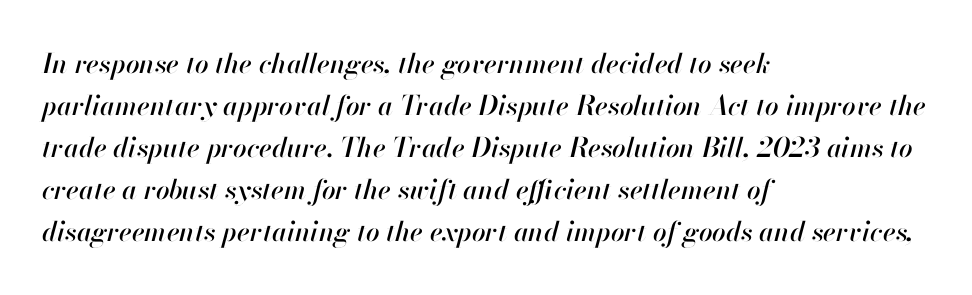
Q: Is the text italic (slanted)? A: Yes, it leans right by about 13 degrees.
Q: Is the text underlined? A: No.
Q: How is the paragraph aligned? A: Left-aligned.
Q: Is the spacing between letters normal or unusually wide? A: Normal.
Q: Is the spacing between lines tight, normal or loose? A: Normal.
